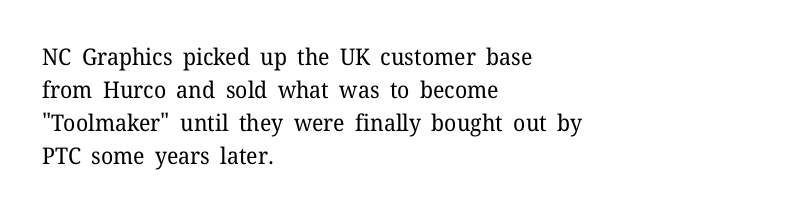
The image shows 23 px text type, upright; set left-aligned, normal line spacing (1.43x), normal letter spacing, not underlined.
